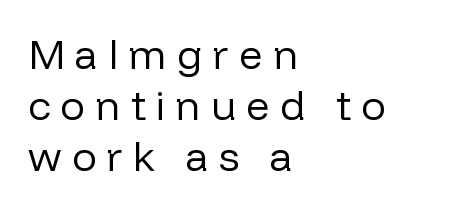
The image shows 41 px regular-weight sans-serif type, upright; set left-aligned, line spacing 1.24x, unusually wide letter spacing (+0.25 em), not underlined; low stroke contrast and a medium x-height.
